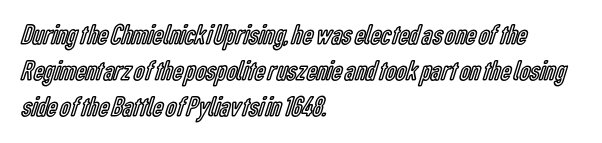
{"width": "condensed", "x_height": "medium", "monospaced": "no", "underline": "no", "align": "left", "line_spacing": "normal", "line_spacing_ratio": 1.25, "letter_spacing": "normal", "letter_spacing_em": 0.0, "glyph_px": 29}
